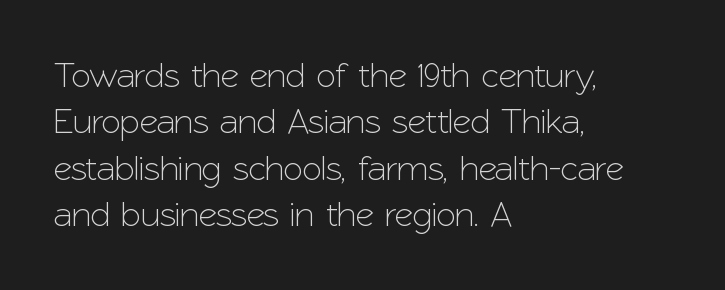
Notice how descenders clear the ascenders below comfortably — that's standard leading. The passage is arranged the way most books set body copy — flush left. Do the letters lean? They stand straight. Observe the ordinary spacing: letters are neighbours, not strangers.
